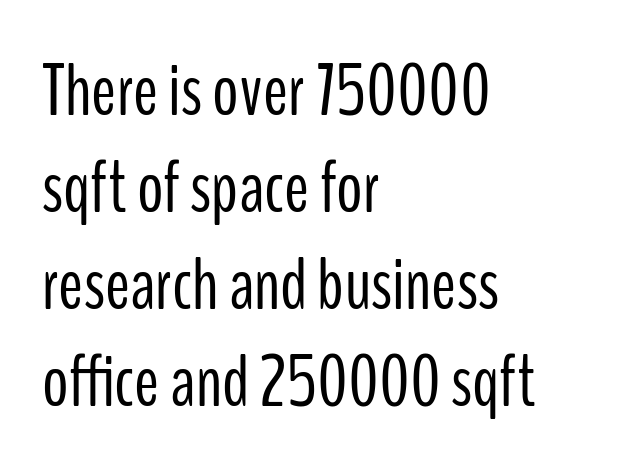
This reads as an unemphasized weight, regular at the heaviest. The axis of the letterforms is exactly vertical. Observe the ordinary spacing: letters are neighbours, not strangers. This sample keeps an unexceptional amount of space between lines.
